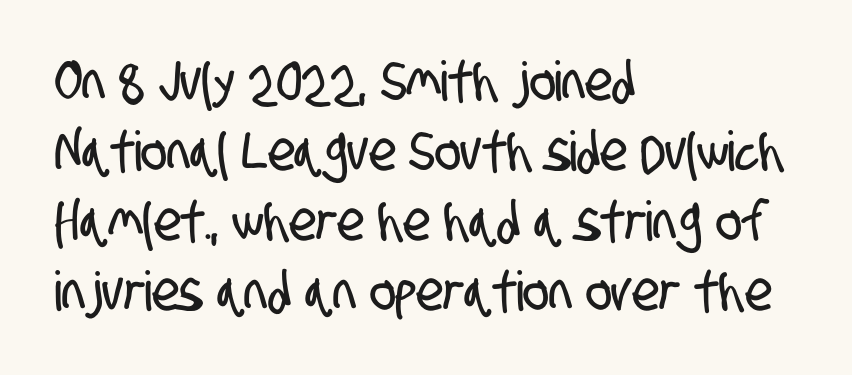
The image shows 55 px condensed sans-serif type; set left-aligned, normal line spacing (1.27x), normal letter spacing, not underlined; low stroke contrast and a large x-height.
